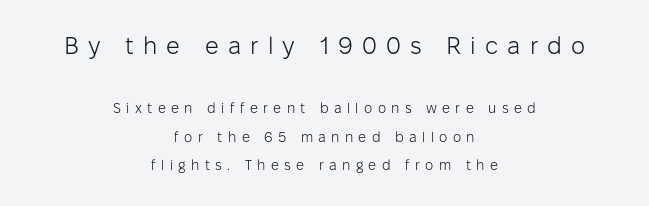
Quick note: interline space is abundant. The text block is weighted toward neither margin, spreading evenly from the middle. The upper block of text is set noticeably larger than the block beneath it. Does extra space separate the letters? Yes, quite a lot of it. The weight tops out at a normal text grade.
